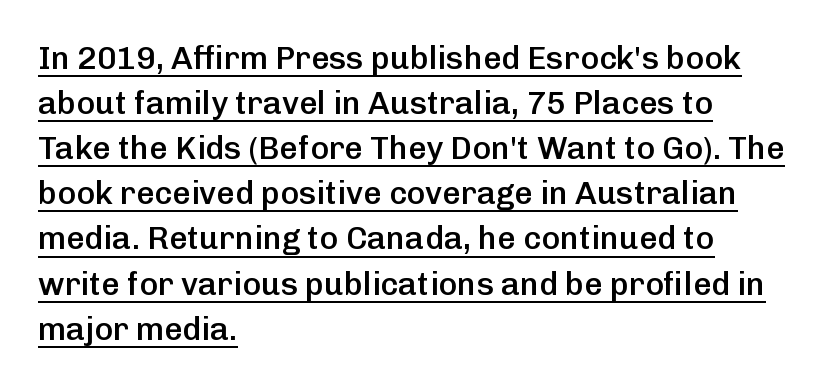
Tall strokes in this sample are plumb rather than angled. Grotesque or geometric, the face here clearly has no serifs. Typeset ragged right — the left edge is the straight one. Compared with an ordinary text face, these strokes are moderately heavier — a semibold.
